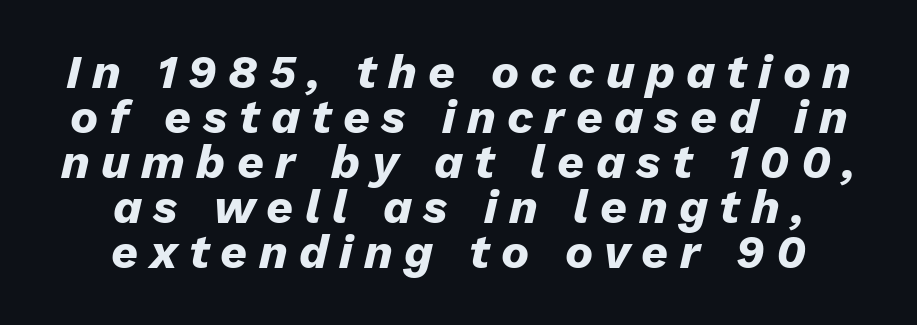
Q: Is the text bold? A: Yes.
Q: Is the text italic (slanted)? A: Yes, it leans right by about 13 degrees.
Q: Is the text underlined? A: No.
Q: How is the paragraph aligned? A: Centered.
Q: Is the spacing between letters normal or unusually wide? A: Unusually wide.
Q: Is the spacing between lines tight, normal or loose? A: Tight.
Q: Width (condensed, normal, or wide)? A: Normal.
Q: Stroke contrast? A: Low.
Q: x-height? A: Medium.
Q: Monospaced? A: No.
